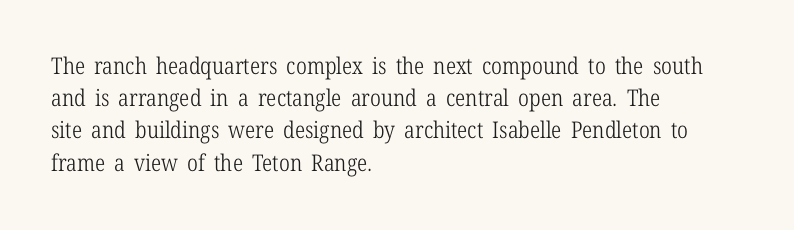
{"italic": "no", "bold": "no", "underline": "no", "align": "left", "line_spacing": "normal", "line_spacing_ratio": 1.4, "letter_spacing": "normal", "letter_spacing_em": 0.0, "glyph_px": 23}
